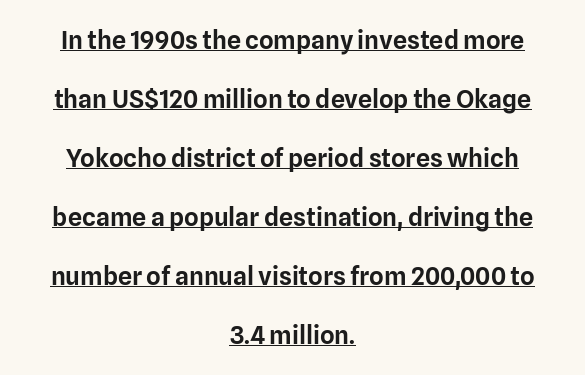
The image shows 25 px text type, upright; set centered, loose line spacing (2.36x), normal letter spacing, underlined.
